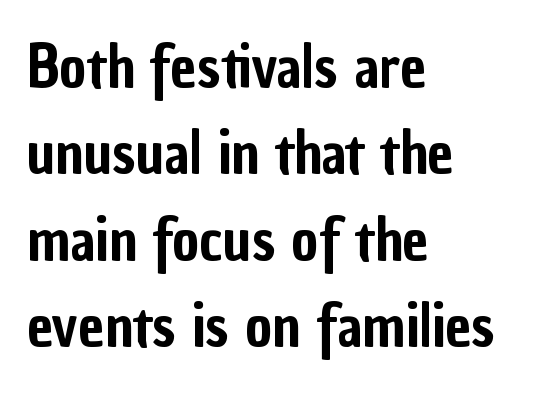
{"serif": "no", "italic": "no", "width": "condensed", "stroke_contrast": "low", "x_height": "medium", "monospaced": "no", "underline": "no", "align": "left", "line_spacing": "normal", "line_spacing_ratio": 1.49, "letter_spacing": "normal", "letter_spacing_em": 0.0, "glyph_px": 58}
